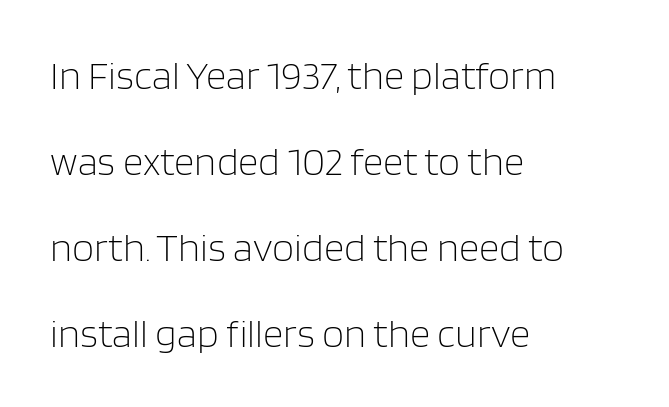
{"serif": "no", "italic": "no", "bold": "no", "weight": "light", "width": "normal", "stroke_contrast": "low", "x_height": "large", "monospaced": "no", "underline": "no", "align": "left", "line_spacing": "loose", "line_spacing_ratio": 2.15, "letter_spacing": "normal", "letter_spacing_em": 0.0, "glyph_px": 40}
